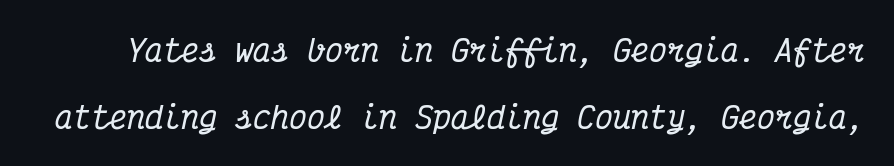
The image shows 30 px condensed serif type, italic (leaning right), monospaced; set loose line spacing (2.22x), normal letter spacing, not underlined; medium stroke contrast and a medium x-height.
